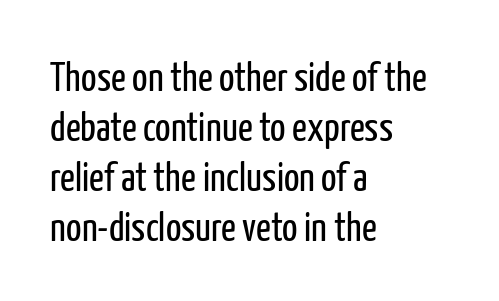
Tracking here is standard; glyphs follow each other at the usual distance. Honestly, there is no underline to notice here at all. These lines are rendered in a variable-pitch font. The lines are quadded left. This sample uses a sans-serif face. This is roman type, the default non-slanted kind.
